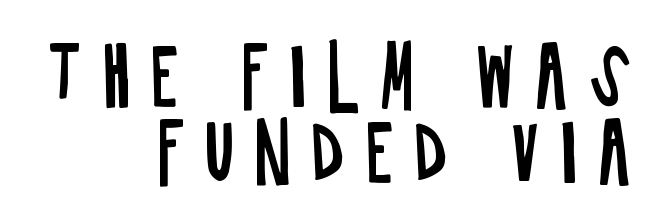
{"serif": "no", "italic": "no", "bold": "no", "weight": "regular", "width": "condensed", "stroke_contrast": "low", "x_height": "large", "monospaced": "no", "underline": "no", "align": "right", "line_spacing": "tight", "line_spacing_ratio": 0.98, "letter_spacing": "wide", "letter_spacing_em": 0.24, "glyph_px": 78}
